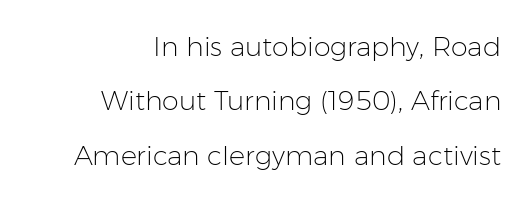
Q: Is the text bold? A: No.
Q: Is the text italic (slanted)? A: No, it is upright.
Q: Is the text underlined? A: No.
Q: How is the paragraph aligned? A: Right-aligned.
Q: Is the spacing between letters normal or unusually wide? A: Normal.
Q: Is the spacing between lines tight, normal or loose? A: Loose.
